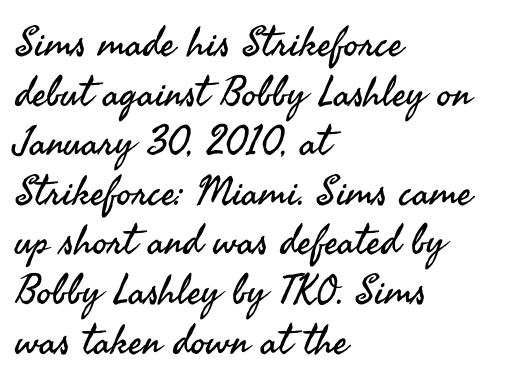
Q: Is the text bold? A: No.
Q: Is the text italic (slanted)? A: Yes.
Q: Is the typeface a serif or a sans-serif typeface? A: Sans-serif.
Q: Is the text underlined? A: No.
Q: How is the paragraph aligned? A: Left-aligned.
Q: Is the spacing between letters normal or unusually wide? A: Normal.
Q: Width (condensed, normal, or wide)? A: Normal.
Q: Stroke contrast? A: Medium.
Q: x-height? A: Small.
Q: Monospaced? A: No.
